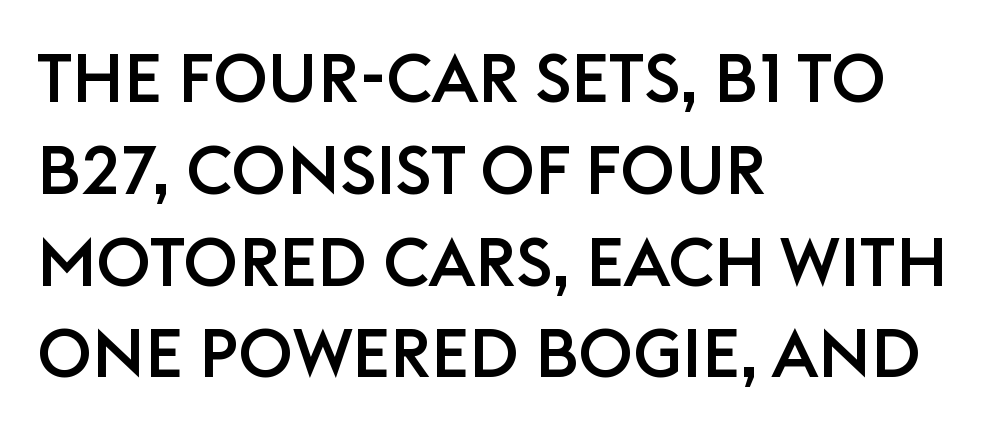
The image shows 68 px sans-serif type, upright; set left-aligned, normal line spacing (1.35x), normal letter spacing, not underlined; low stroke contrast and a large x-height.
